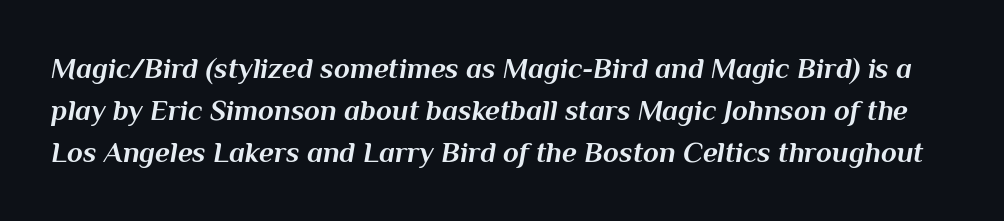
The image shows 29 px bold type, italic (leaning right); set normal line spacing (1.45x), normal letter spacing, not underlined; medium stroke contrast and a medium x-height.
